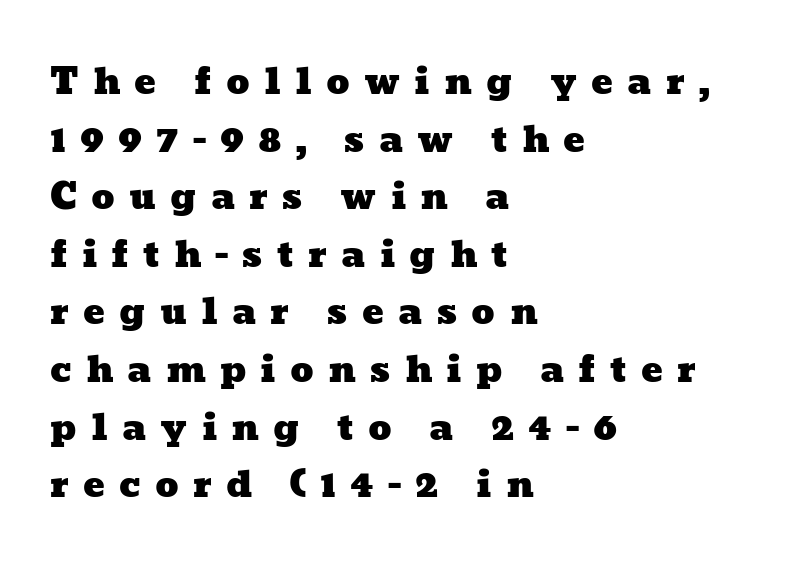
Is there much room between lines? A standard amount, neither cramped nor airy. Looks like regular typesetting: each glyph gets only the width it needs. These lines stack with their left ends in a neat column. Underline: absent. The rendering inserts visible extra space after every character.
